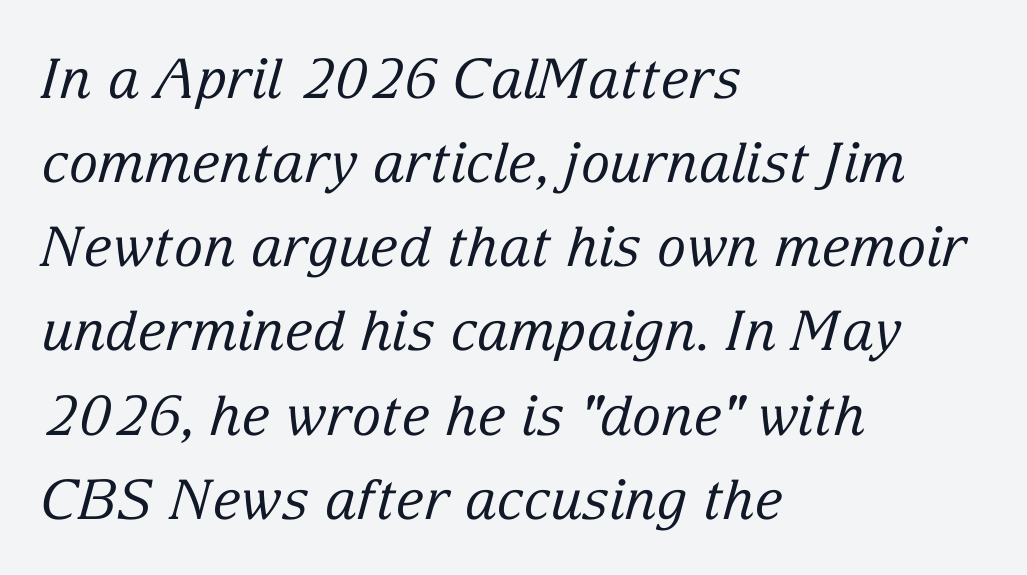
Q: Is the text bold? A: No.
Q: Is the text italic (slanted)? A: Yes, it leans right by about 15 degrees.
Q: Is the typeface a serif or a sans-serif typeface? A: Serif.
Q: Is the text underlined? A: No.
Q: How is the paragraph aligned? A: Left-aligned.
Q: Is the spacing between letters normal or unusually wide? A: Normal.
Q: Is the spacing between lines tight, normal or loose? A: Normal.
Q: Width (condensed, normal, or wide)? A: Normal.
Q: Stroke contrast? A: Low.
Q: x-height? A: Medium.
Q: Monospaced? A: No.
